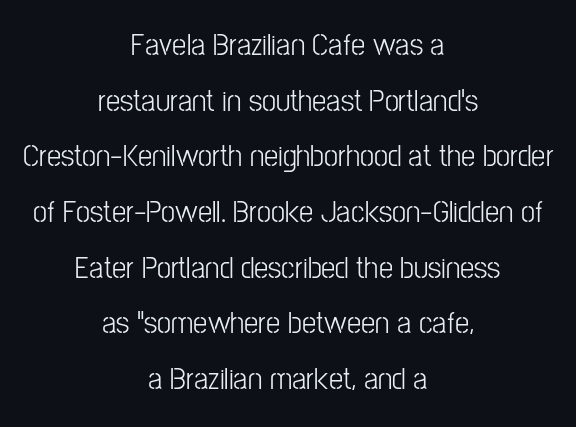
Q: Is the text italic (slanted)? A: No, it is upright.
Q: Is the typeface a serif or a sans-serif typeface? A: Sans-serif.
Q: Is the text underlined? A: No.
Q: How is the paragraph aligned? A: Centered.
Q: Is the spacing between letters normal or unusually wide? A: Normal.
Q: Width (condensed, normal, or wide)? A: Condensed.
Q: Stroke contrast? A: Low.
Q: x-height? A: Medium.
Q: Monospaced? A: No.
